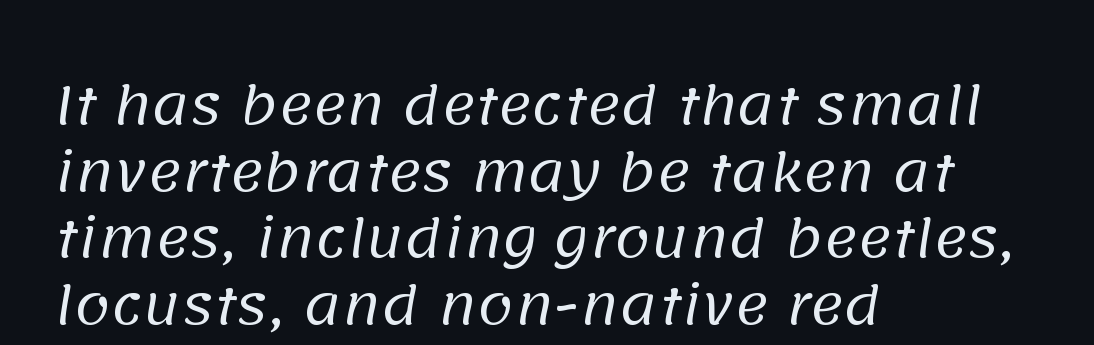
The image shows 52 px regular-weight sans-serif type; set left-aligned, normal line spacing (1.28x), normal letter spacing, not underlined; low stroke contrast and a large x-height.
